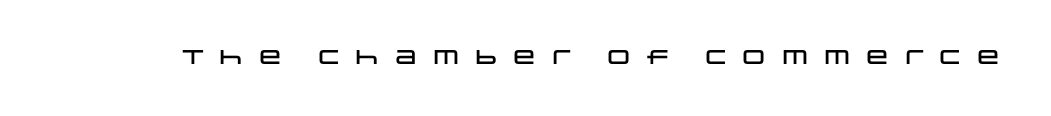
Q: Is the text italic (slanted)? A: No, it is upright.
Q: Is the text underlined? A: No.
Q: Is the spacing between letters normal or unusually wide? A: Unusually wide.
